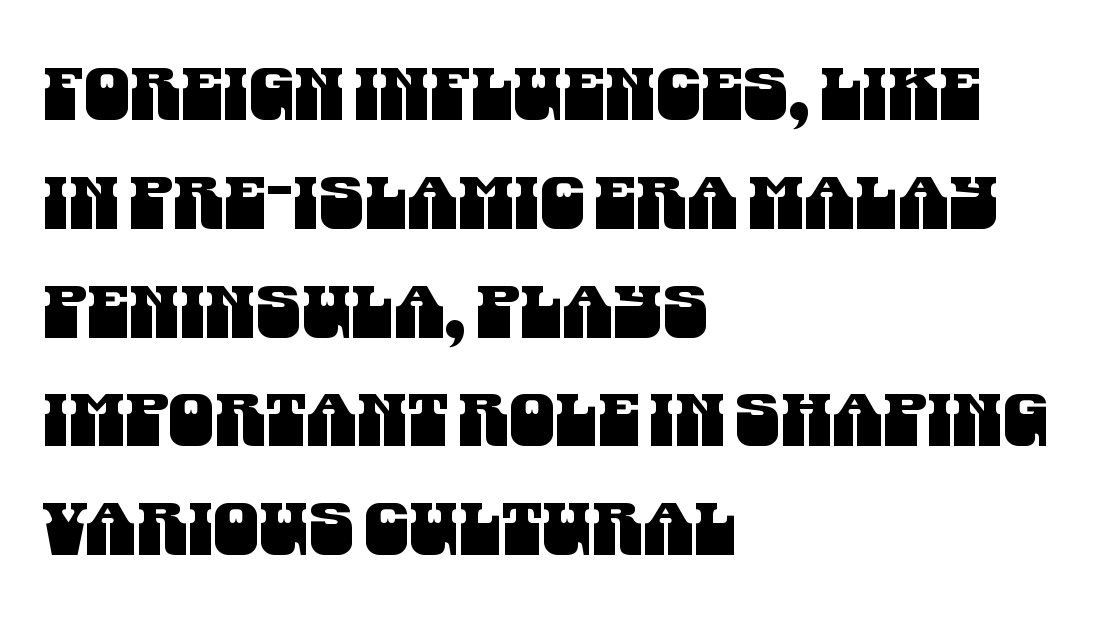
Q: Is the typeface a serif or a sans-serif typeface? A: Sans-serif.
Q: Is the text underlined? A: No.
Q: How is the paragraph aligned? A: Left-aligned.
Q: Is the spacing between letters normal or unusually wide? A: Normal.
Q: Is the spacing between lines tight, normal or loose? A: Normal.
Q: Width (condensed, normal, or wide)? A: Condensed.
Q: Stroke contrast? A: Medium.
Q: x-height? A: Large.
Q: Monospaced? A: No.
